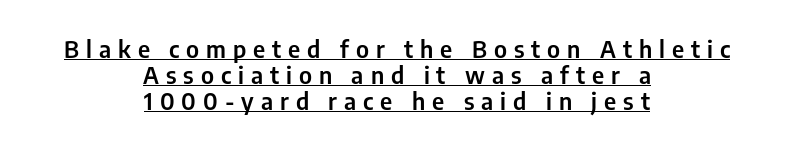
{"italic": "no", "underline": "yes", "align": "center", "line_spacing": "tight", "line_spacing_ratio": 1.09, "letter_spacing": "wide", "letter_spacing_em": 0.29, "glyph_px": 24}
